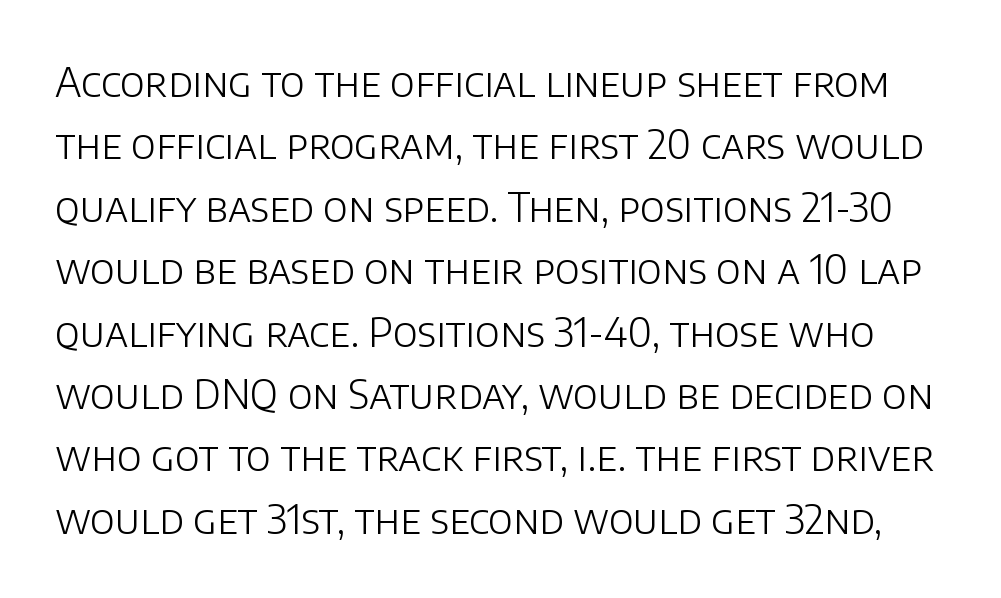
The image shows 40 px light sans-serif type, upright; set normal line spacing (1.56x), normal letter spacing, not underlined; low stroke contrast and a large x-height.
